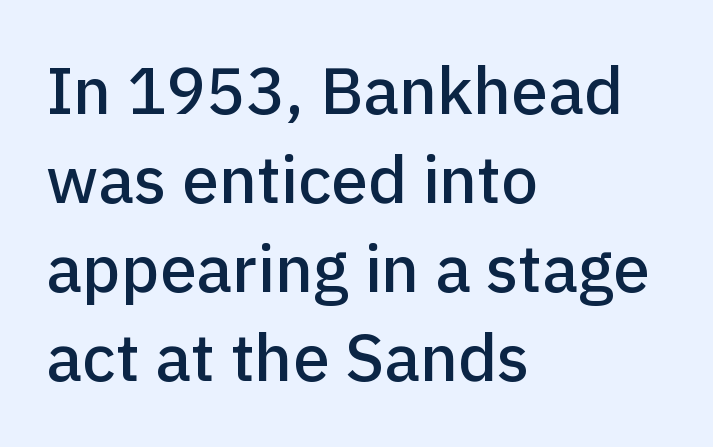
{"serif": "no", "italic": "no", "width": "normal", "stroke_contrast": "low", "x_height": "medium", "monospaced": "no", "underline": "no", "align": "left", "line_spacing": "normal", "line_spacing_ratio": 1.35, "letter_spacing": "normal", "letter_spacing_em": 0.0, "glyph_px": 66}
